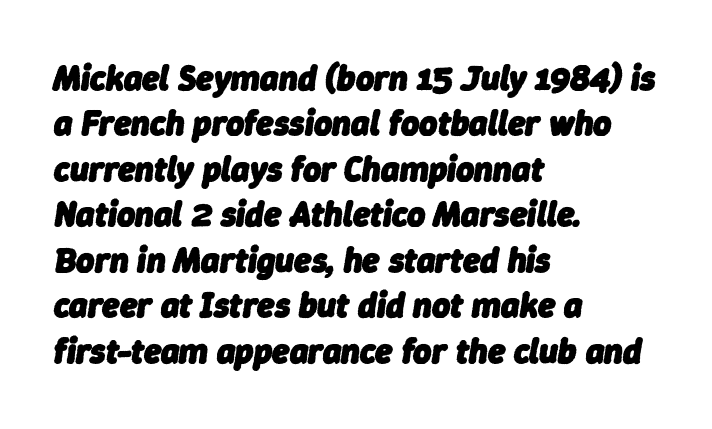
Slant detected: the letters are inclined. Heavy, bold letterforms. The passage shown is not underscored anywhere. This sample has the flowing, uneven cadence of proportional lettering. The paragraph shown leans on its left margin.
